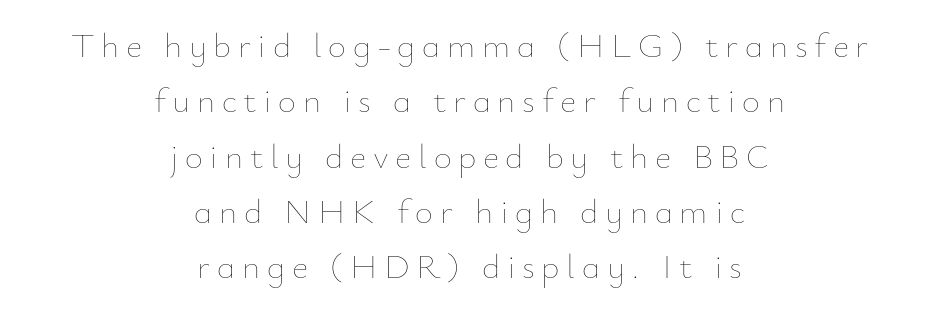
{"italic": "no", "bold": "no", "weight": "thin", "width": "normal", "stroke_contrast": "low", "x_height": "small", "monospaced": "no", "underline": "no", "align": "center", "line_spacing": "normal", "line_spacing_ratio": 1.58, "glyph_px": 35}
